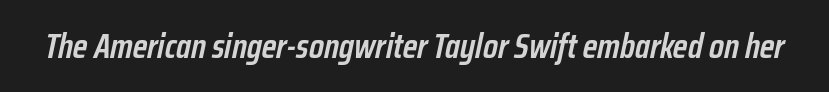
{"italic": "yes", "lean": "right", "slant_degrees": 12, "bold": "semi", "weight": "semibold", "width": "condensed", "stroke_contrast": "low", "x_height": "medium", "monospaced": "no", "underline": "no", "letter_spacing": "normal", "letter_spacing_em": 0.0, "glyph_px": 35}
